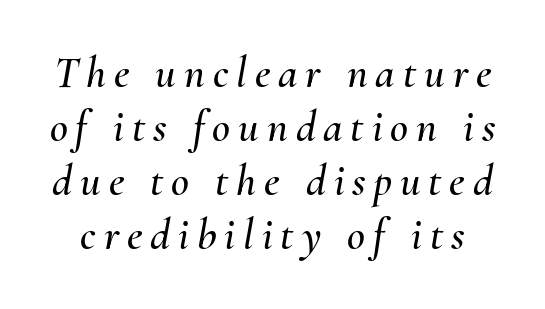
The image shows 44 px text type, italic (leaning right); set line spacing 1.23x, not underlined; medium stroke contrast and a small x-height.
